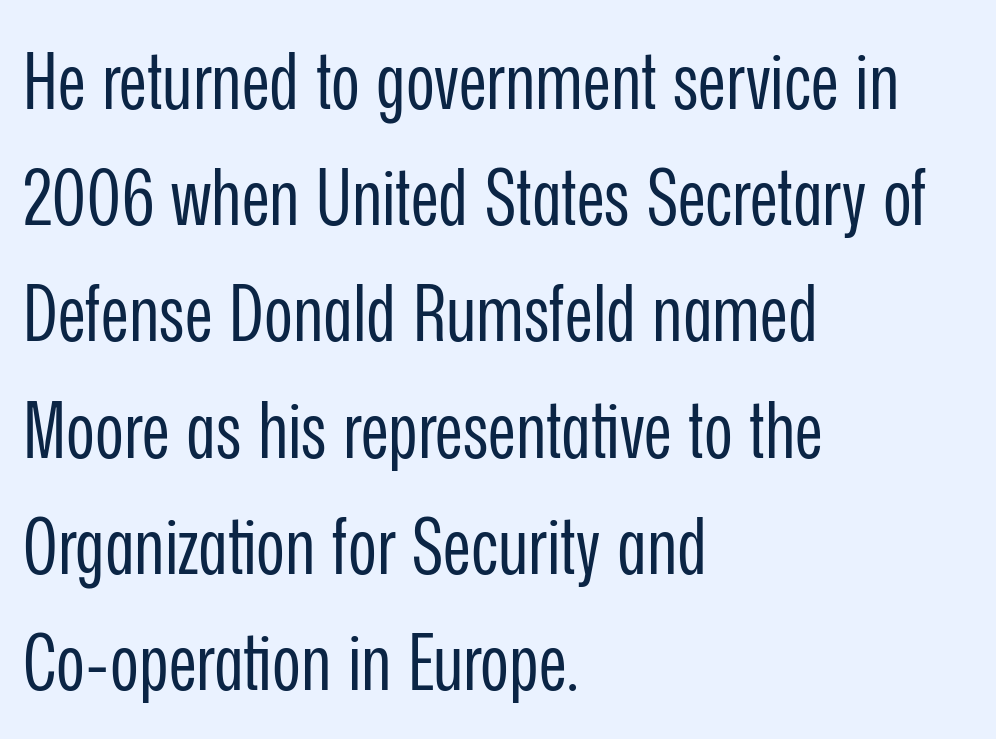
The image shows 78 px regular-weight, condensed sans-serif type, upright; set left-aligned, normal line spacing (1.49x), normal letter spacing, not underlined; low stroke contrast and a medium x-height.
